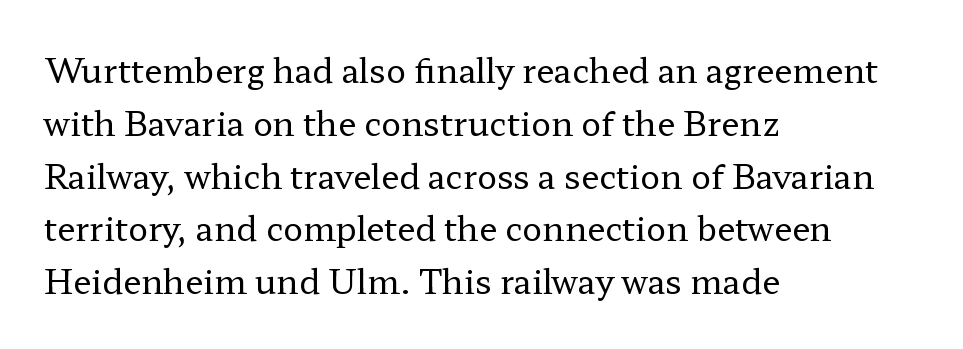
{"serif": "yes", "italic": "no", "bold": "no", "weight": "regular", "width": "wide", "stroke_contrast": "low", "x_height": "medium", "monospaced": "no", "underline": "no", "align": "left", "line_spacing": "normal", "line_spacing_ratio": 1.6, "letter_spacing": "normal", "letter_spacing_em": 0.0, "glyph_px": 33}
